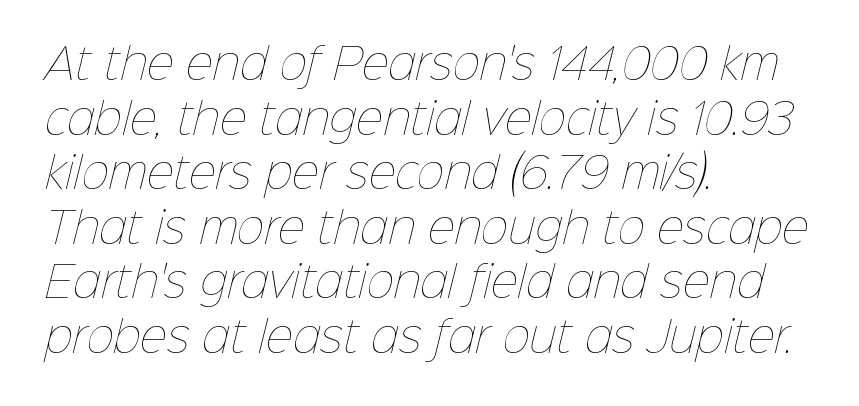
What's the leading like? Ordinary, nothing unusual. Does the copy run flush right? No — it runs flush left. Stems and bowls with no extra thickness — not bold. What stands out about the letter spacing? Nothing — it is the standard amount.
